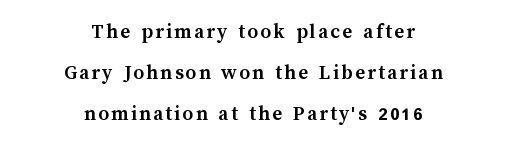
{"italic": "no", "bold": "yes", "underline": "no", "align": "center", "line_spacing": "loose", "line_spacing_ratio": 1.95, "glyph_px": 21}
